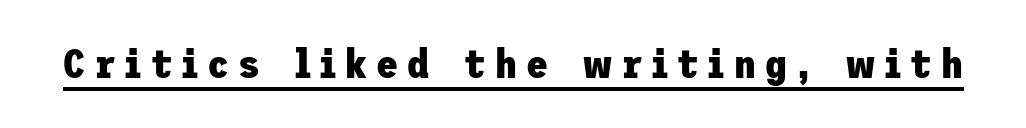
{"serif": "no", "italic": "no", "bold": "yes", "weight": "heavy", "width": "normal", "stroke_contrast": "low", "x_height": "medium", "underline": "yes", "letter_spacing": "wide", "letter_spacing_em": 0.23, "glyph_px": 40}
